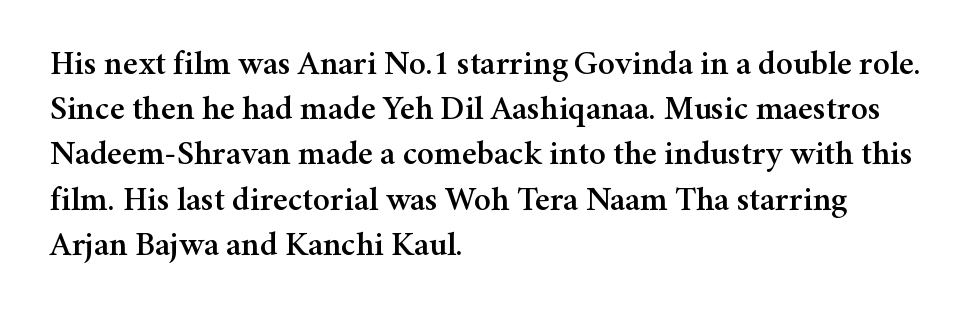
The image shows 34 px serif type, upright; set left-aligned, normal line spacing (1.33x), normal letter spacing, not underlined; medium stroke contrast and a medium x-height.
